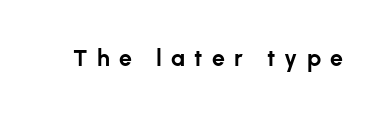
A bare baseline throughout the passage. What weight is shown? A full bold with thick strokes. The horizontal fit of the characters is loose and conspicuously gappy. Italic: no, the glyphs are upright roman.
